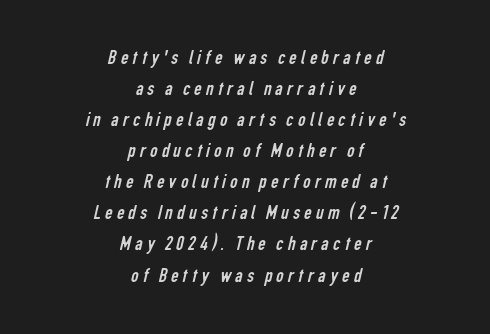
The image shows 21 px text type; set centered, normal line spacing (1.48x), unusually wide letter spacing (+0.2 em), not underlined.
